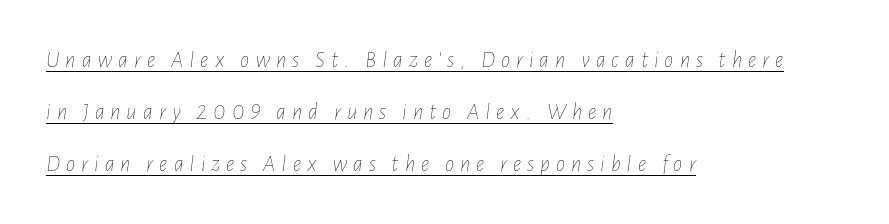
The letterforms stand isolated, each surrounded by extra space. These lines are set flush left with a ragged right edge. No extra ink here — the face is not bold. The space between consecutive lines is lavish. A typographer would call this underscored text.
